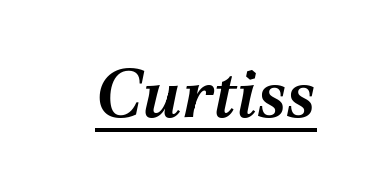
Q: Is the text bold? A: Semi-bold.
Q: Is the text italic (slanted)? A: Yes, it leans right by about 12 degrees.
Q: Is the typeface a serif or a sans-serif typeface? A: Serif.
Q: Is the text underlined? A: Yes.
Q: Is the spacing between letters normal or unusually wide? A: Normal.
Q: Width (condensed, normal, or wide)? A: Normal.
Q: Stroke contrast? A: Medium.
Q: x-height? A: Medium.
Q: Monospaced? A: No.
